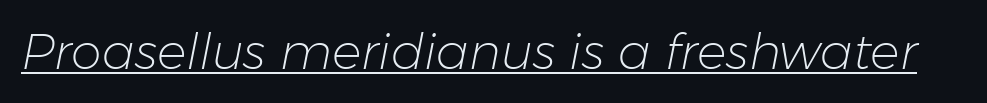
{"italic": "yes", "lean": "right", "slant_degrees": 11, "bold": "no", "weight": "light", "width": "normal", "stroke_contrast": "low", "x_height": "medium", "monospaced": "no", "underline": "yes", "letter_spacing": "normal", "letter_spacing_em": 0.0, "glyph_px": 49}
